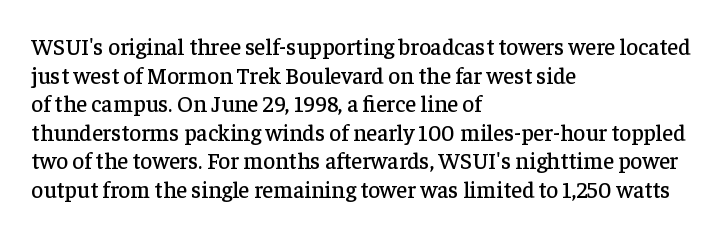
{"italic": "no", "underline": "no", "align": "left", "line_spacing_ratio": 1.24, "letter_spacing": "normal", "letter_spacing_em": 0.0, "glyph_px": 23}
